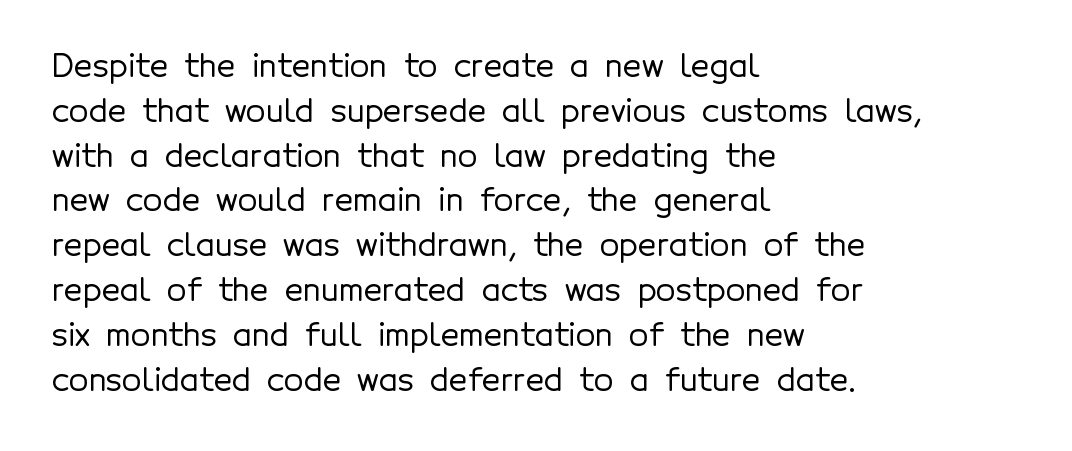
The compositor pushed each line to the left boundary. When letters stand straight like this, we call the style roman or upright. Nope, no serifs anywhere on these letters. This sample has the flowing, uneven cadence of proportional lettering. Unmarked baselines from the first word to the last. The rendering uses a moderate line-height, typical for paragraphs.
